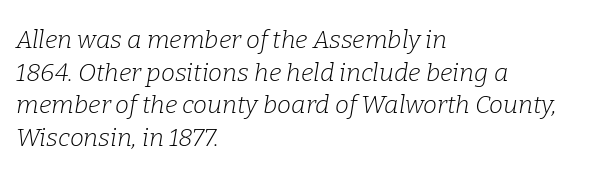
{"italic": "yes", "lean": "right", "slant_degrees": 9, "bold": "no", "underline": "no", "align": "left", "line_spacing": "normal", "line_spacing_ratio": 1.31, "letter_spacing": "normal", "letter_spacing_em": 0.0, "glyph_px": 25}
